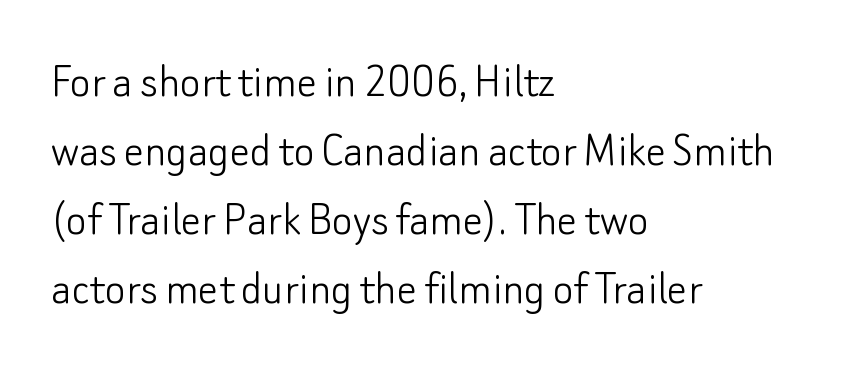
Q: Is the text bold? A: No.
Q: Is the text italic (slanted)? A: No, it is upright.
Q: Is the typeface a serif or a sans-serif typeface? A: Sans-serif.
Q: Is the text underlined? A: No.
Q: How is the paragraph aligned? A: Left-aligned.
Q: Is the spacing between letters normal or unusually wide? A: Normal.
Q: Is the spacing between lines tight, normal or loose? A: Normal.
Q: Width (condensed, normal, or wide)? A: Normal.
Q: Stroke contrast? A: Low.
Q: x-height? A: Small.
Q: Monospaced? A: No.
